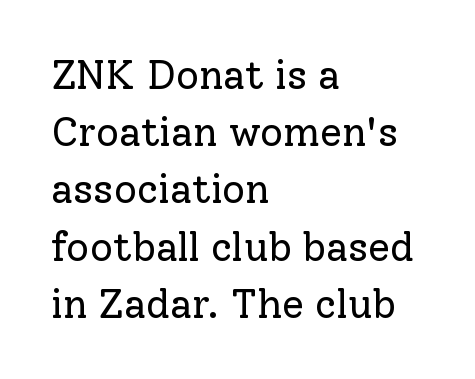
{"serif": "yes", "italic": "no", "bold": "no", "weight": "regular", "width": "normal", "stroke_contrast": "low", "x_height": "medium", "monospaced": "no", "underline": "no", "align": "left", "line_spacing": "normal", "line_spacing_ratio": 1.43, "letter_spacing": "normal", "letter_spacing_em": 0.0, "glyph_px": 40}
